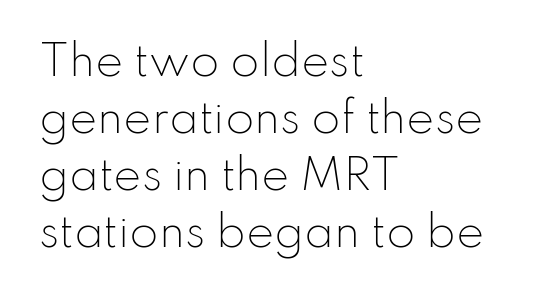
Q: Is the text bold? A: No.
Q: Is the text italic (slanted)? A: No, it is upright.
Q: Is the typeface a serif or a sans-serif typeface? A: Sans-serif.
Q: Is the text underlined? A: No.
Q: How is the paragraph aligned? A: Left-aligned.
Q: Is the spacing between letters normal or unusually wide? A: Normal.
Q: Is the spacing between lines tight, normal or loose? A: Normal.
Q: Width (condensed, normal, or wide)? A: Normal.
Q: Stroke contrast? A: Low.
Q: x-height? A: Small.
Q: Monospaced? A: No.
